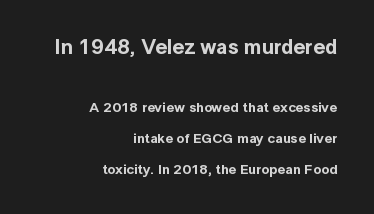
The image shows 21 px text type, upright; set right-aligned, loose line spacing (2.2x), normal letter spacing, not underlined; the first (top) block is 1.5x larger.
